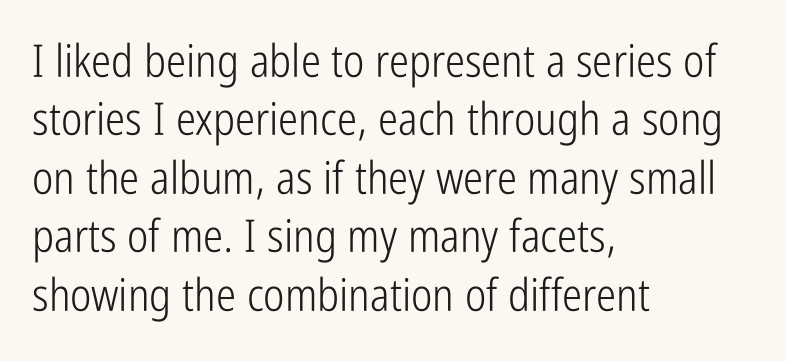
Ordinary non-slanted type is in use. Type style note: lacks serifs. The typeface has the unassuming heft of standard copy or less. Underline: absent. Summary of vertical rhythm: regular, with standard interline spacing. The tracking reads as untouched default to a designer's eye.
